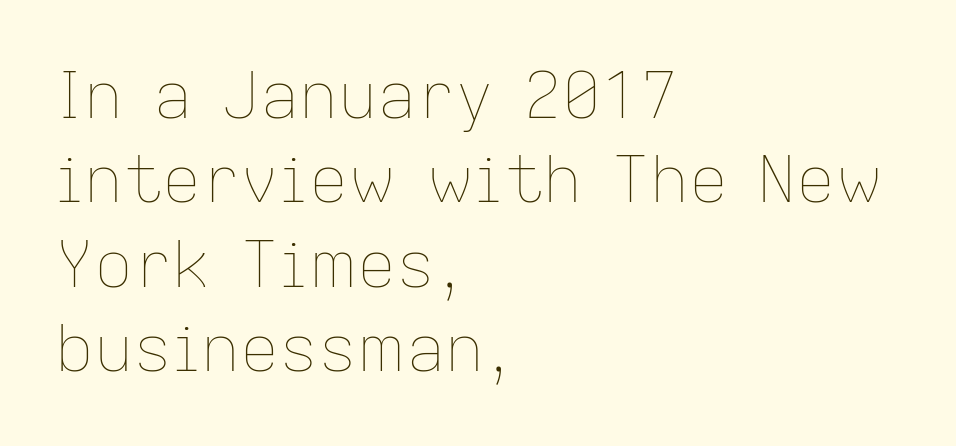
The image shows 65 px thin type, upright; set left-aligned, normal line spacing (1.3x), normal letter spacing, not underlined; low stroke contrast and a medium x-height.
